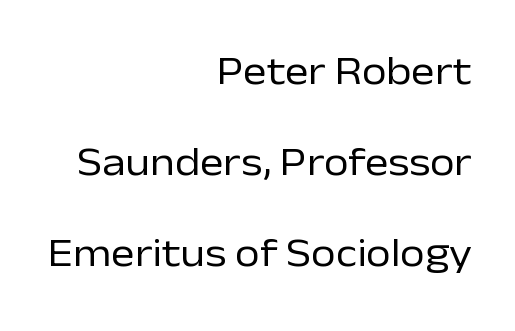
The image shows 40 px regular-weight sans-serif type, upright; set right-aligned, loose line spacing (2.27x), normal letter spacing, not underlined; low stroke contrast and a medium x-height.
